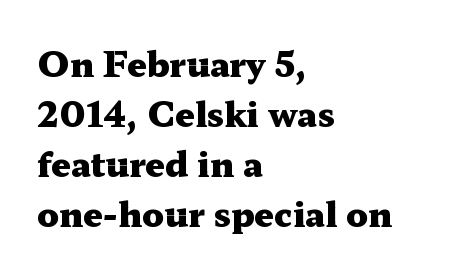
Every row of glyphs begins at an identical x-position on the left. A full-strength bold gives these letters their thick strokes. Whoever set this chose a conventional vertical rhythm. Letter spacing: default. Yep, those are serifs on the letters. Rule under the text: the space is simply empty.
